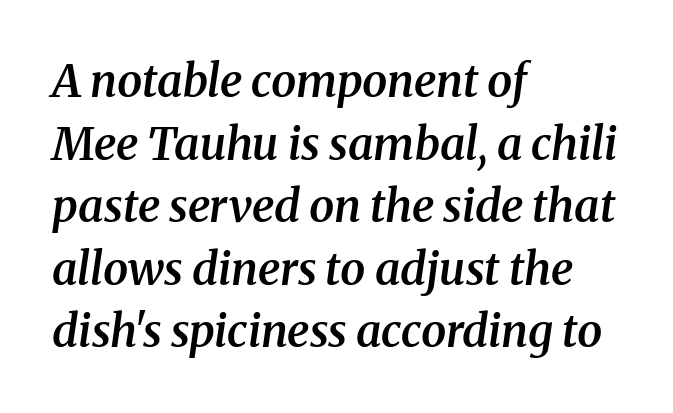
The image shows 45 px semibold serif type, italic (leaning right); set left-aligned, normal line spacing (1.39x), normal letter spacing, not underlined; medium stroke contrast and a medium x-height.
